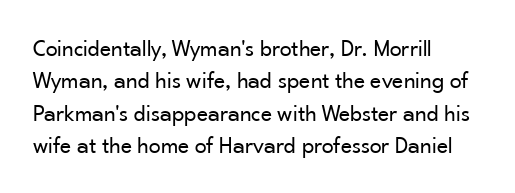
Q: Is the text bold? A: No.
Q: Is the text italic (slanted)? A: No, it is upright.
Q: Is the text underlined? A: No.
Q: How is the paragraph aligned? A: Left-aligned.
Q: Is the spacing between letters normal or unusually wide? A: Normal.
Q: Is the spacing between lines tight, normal or loose? A: Normal.
